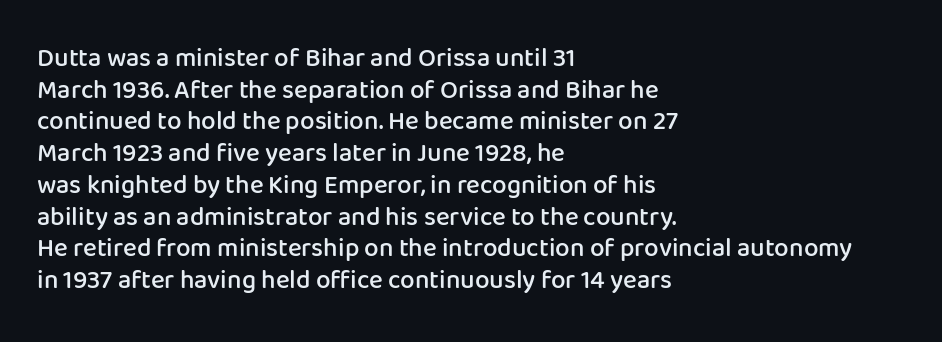
Q: Is the text bold? A: Semi-bold.
Q: Is the text italic (slanted)? A: No, it is upright.
Q: Is the text underlined? A: No.
Q: How is the paragraph aligned? A: Left-aligned.
Q: Is the spacing between letters normal or unusually wide? A: Normal.
